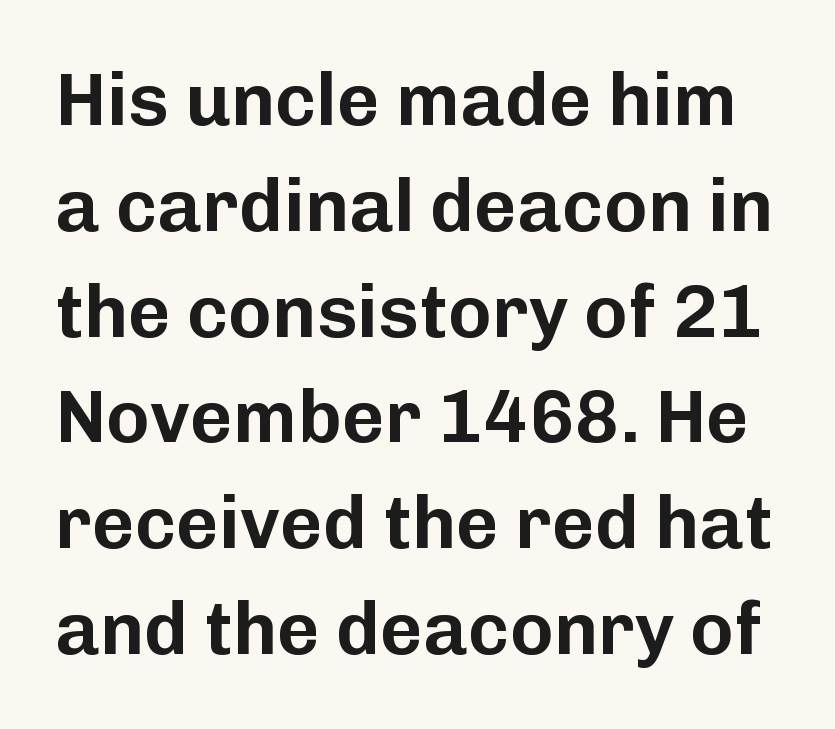
{"serif": "no", "italic": "no", "width": "normal", "stroke_contrast": "low", "x_height": "medium", "monospaced": "no", "underline": "no", "line_spacing": "normal", "line_spacing_ratio": 1.43, "letter_spacing": "normal", "letter_spacing_em": 0.0, "glyph_px": 74}
